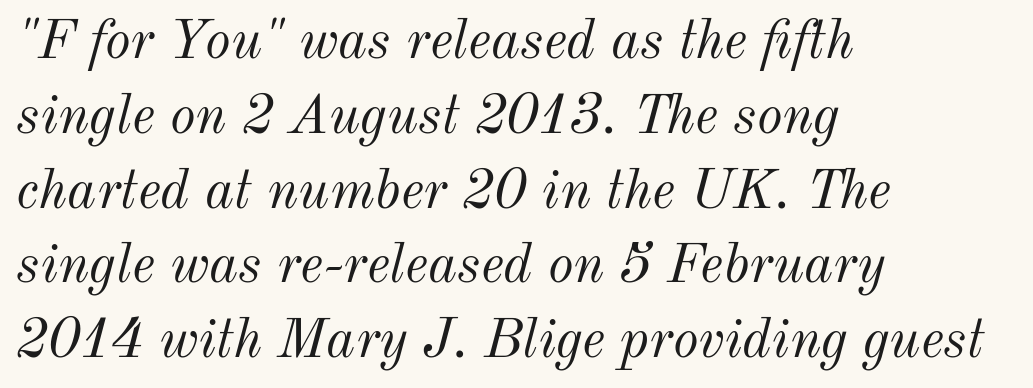
Q: Is the text bold? A: No.
Q: Is the text italic (slanted)? A: Yes, it leans right by about 12 degrees.
Q: Is the text underlined? A: No.
Q: How is the paragraph aligned? A: Left-aligned.
Q: Is the spacing between letters normal or unusually wide? A: Normal.
Q: Is the spacing between lines tight, normal or loose? A: Normal.
Q: Width (condensed, normal, or wide)? A: Normal.
Q: Stroke contrast? A: Medium.
Q: x-height? A: Small.
Q: Monospaced? A: No.
